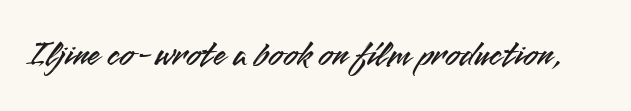
Honestly, the letter spacing is just normal — you wouldn't notice it. Think of a printed novel: that variable character pitch is what you see here. Font category for this specimen: sans-serif. Underlining? Definitely not there.
